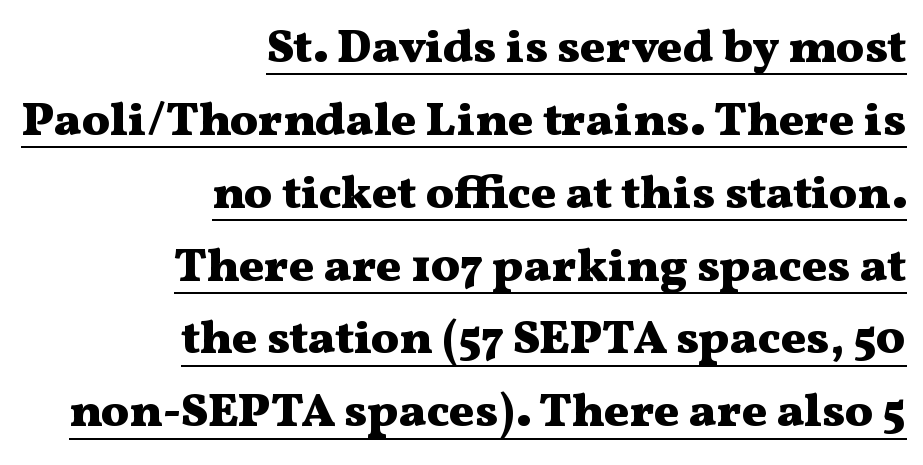
The image shows 47 px heavy, wide serif type, upright; set right-aligned, normal line spacing (1.55x), normal letter spacing, underlined; medium stroke contrast and a medium x-height.
